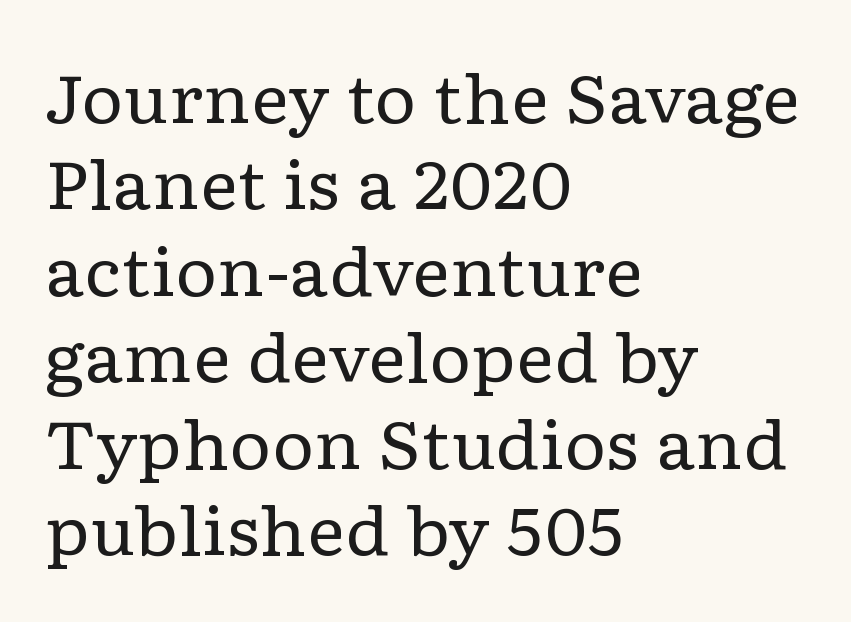
Q: Is the text bold? A: No.
Q: Is the text italic (slanted)? A: No, it is upright.
Q: Is the typeface a serif or a sans-serif typeface? A: Serif.
Q: Is the text underlined? A: No.
Q: How is the paragraph aligned? A: Left-aligned.
Q: Is the spacing between letters normal or unusually wide? A: Normal.
Q: Is the spacing between lines tight, normal or loose? A: Normal.
Q: Width (condensed, normal, or wide)? A: Wide.
Q: Stroke contrast? A: Low.
Q: x-height? A: Medium.
Q: Monospaced? A: No.
